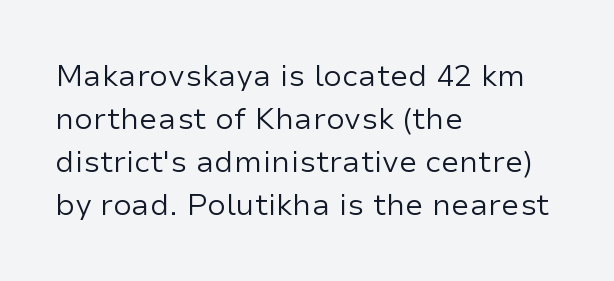
Classification — sans serif. Words appear dense and cohesive because spacing is normal. The cut favours lightness, reaching ordinary text weight at its darkest. Honestly, there is no underline to notice here at all. The space between consecutive lines is moderate.
